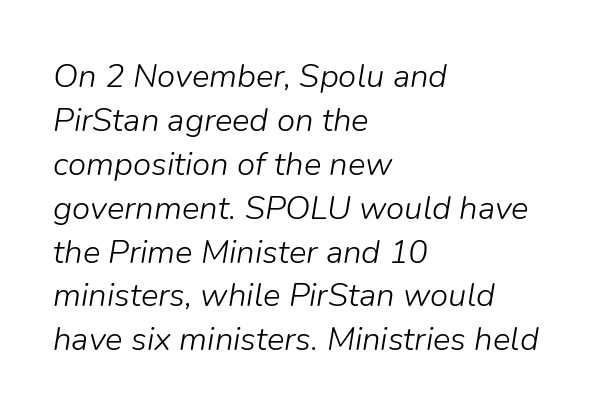
Q: Is the text bold? A: No.
Q: Is the text italic (slanted)? A: Yes, it leans right by about 9 degrees.
Q: Is the text underlined? A: No.
Q: How is the paragraph aligned? A: Left-aligned.
Q: Is the spacing between letters normal or unusually wide? A: Normal.
Q: Is the spacing between lines tight, normal or loose? A: Normal.
Q: Width (condensed, normal, or wide)? A: Normal.
Q: Stroke contrast? A: Low.
Q: x-height? A: Medium.
Q: Monospaced? A: No.
